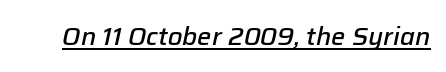
The image shows 25 px text type, italic (leaning right); set normal letter spacing, underlined.
